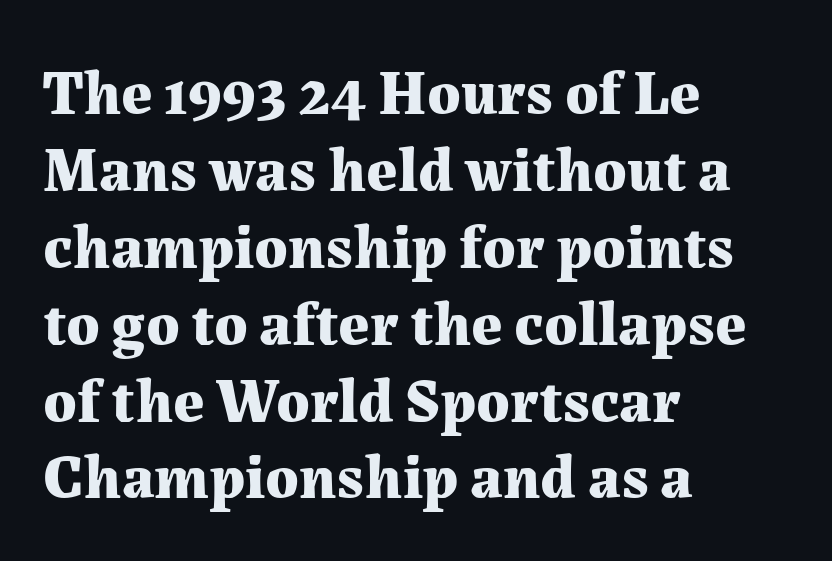
Q: Is the text bold? A: Yes.
Q: Is the text italic (slanted)? A: No, it is upright.
Q: Is the typeface a serif or a sans-serif typeface? A: Serif.
Q: Is the text underlined? A: No.
Q: How is the paragraph aligned? A: Left-aligned.
Q: Is the spacing between letters normal or unusually wide? A: Normal.
Q: Width (condensed, normal, or wide)? A: Normal.
Q: Stroke contrast? A: Medium.
Q: x-height? A: Medium.
Q: Monospaced? A: No.
